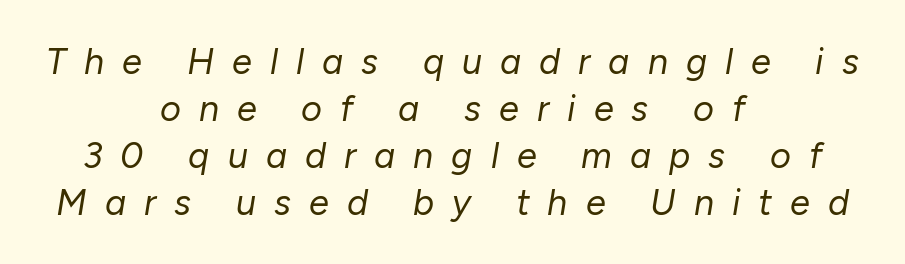
Type without underlining. No chunkiness to these letters — they're not bold. This sample has the flowing, uneven cadence of proportional lettering. This sample uses expanded letter spacing, leaving extra air between glyphs.
